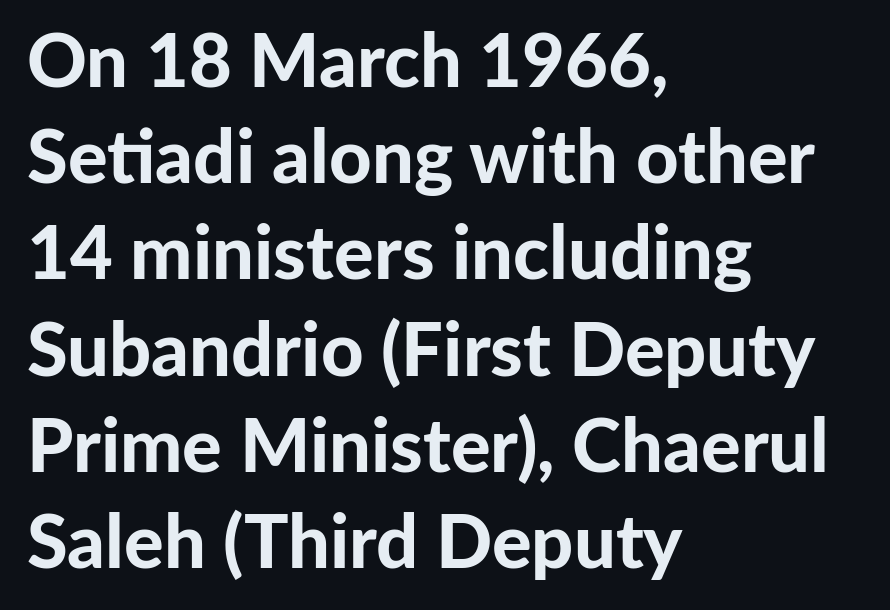
The image shows 74 px bold sans-serif type, upright; set left-aligned, normal line spacing (1.3x), normal letter spacing, not underlined; low stroke contrast and a medium x-height.
